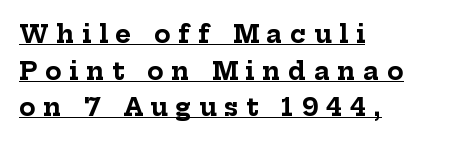
Q: Is the text bold? A: Yes.
Q: Is the text italic (slanted)? A: No, it is upright.
Q: Is the text underlined? A: Yes.
Q: How is the paragraph aligned? A: Left-aligned.
Q: Is the spacing between letters normal or unusually wide? A: Unusually wide.
Q: Is the spacing between lines tight, normal or loose? A: Normal.
